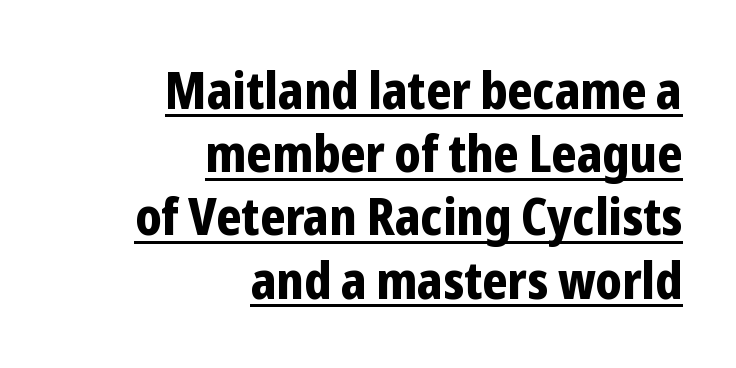
The text block is weighted toward the right margin, trailing off unevenly leftward. Note the varied advance widths — an 'i' is clearly narrower than an 'm'. Here the glyphs are tracked normally, forming tight word shapes. Pretty heavy lettering here — definitely bold. Emphasis is given by a line drawn under the lettering. In terms of letterform style, serifs are entirely absent.
